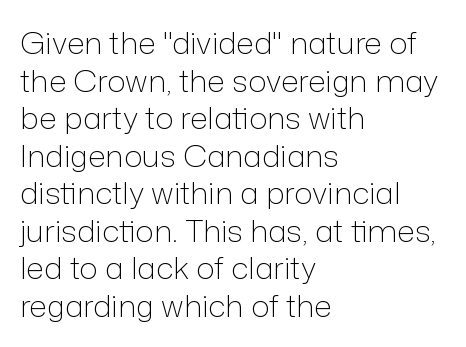
Character widths vary here, with narrow letters taking less room than wide ones. Grotesque or geometric, the face here clearly has no serifs. The strokes carry an ordinary text weight at most. Layout note: lines flush left. The glyphs are unaccompanied by any horizontal stroke below them.
